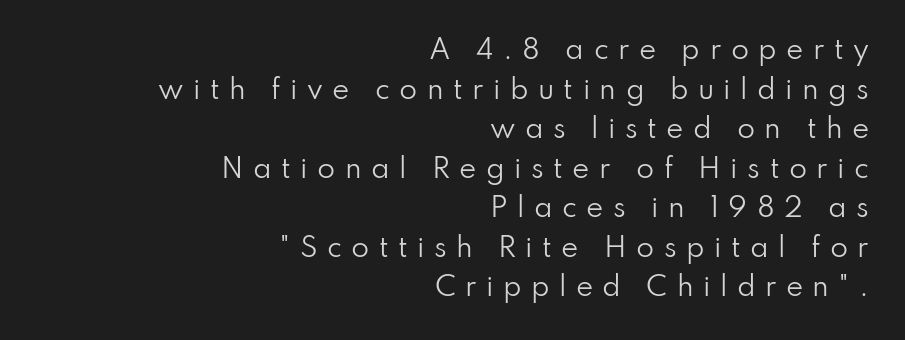
The image shows 26 px text type, upright; set right-aligned, normal line spacing (1.52x), unusually wide letter spacing (+0.36 em), not underlined.
